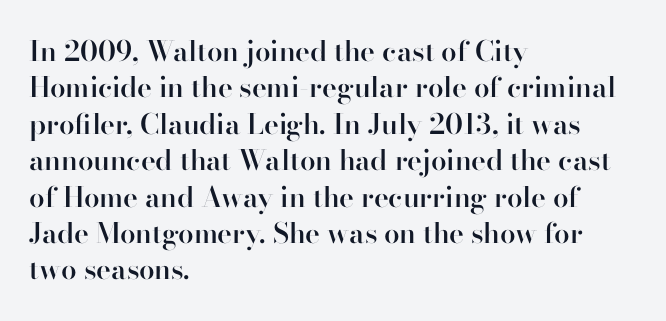
The image shows 28 px semibold serif type, upright; set left-aligned, normal line spacing (1.3x), normal letter spacing, not underlined; high stroke contrast and a small x-height.
